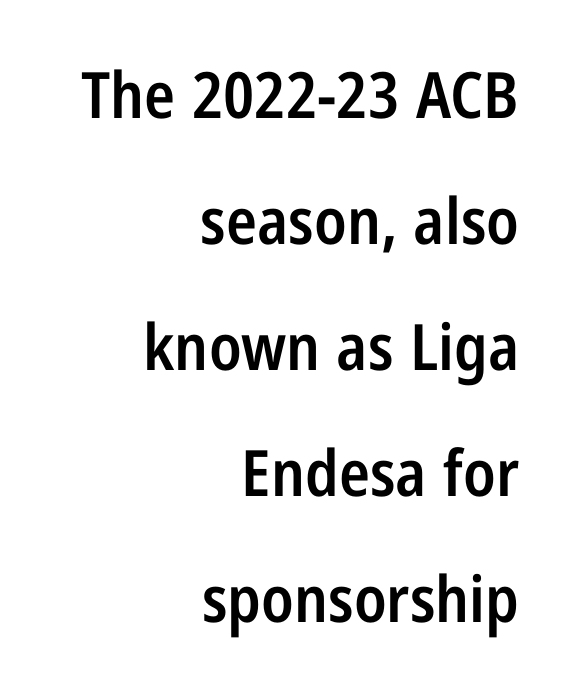
Typographically, this falls in the sans-serif category. How are the letters spaced? Ordinarily, with no added tracking. The lettering stays uniformly vertical, giving the passage a roman look. Only glyphs here, with clear space below each row. Its strokes are somewhat broadened, the hallmark of semibold type. The typesetter chose a ragged-left arrangement here.
